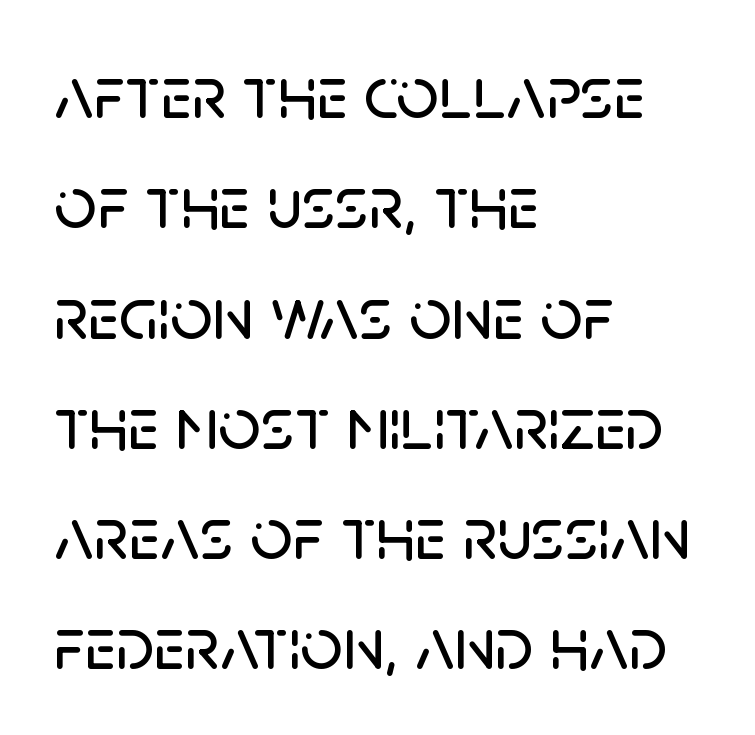
The image shows 74 px sans-serif type, upright; set left-aligned, normal line spacing (1.49x), normal letter spacing, not underlined; low stroke contrast and a large x-height.
